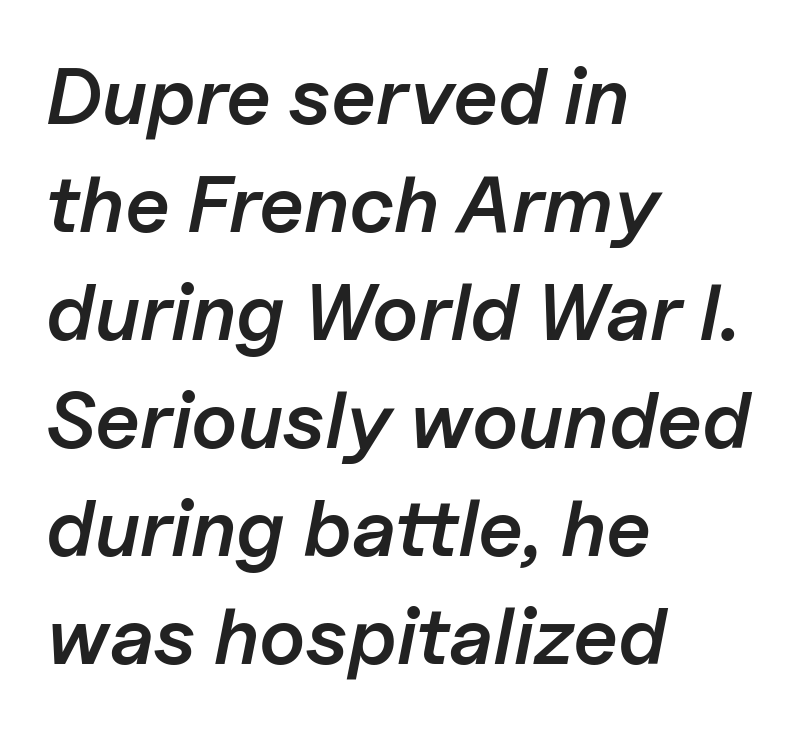
No extra tracking has been applied to these lines. Casual observation: everything's shoved over to the left. The letters are slanted; this is an italic face. Check under the words: just untouched page.
